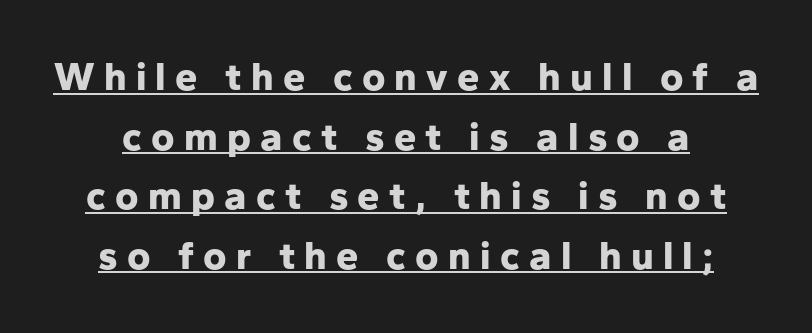
Q: Is the text bold? A: Yes.
Q: Is the text italic (slanted)? A: No, it is upright.
Q: Is the typeface a serif or a sans-serif typeface? A: Sans-serif.
Q: Is the text underlined? A: Yes.
Q: Is the spacing between letters normal or unusually wide? A: Unusually wide.
Q: Is the spacing between lines tight, normal or loose? A: Normal.
Q: Width (condensed, normal, or wide)? A: Normal.
Q: Stroke contrast? A: Low.
Q: x-height? A: Medium.
Q: Monospaced? A: No.
